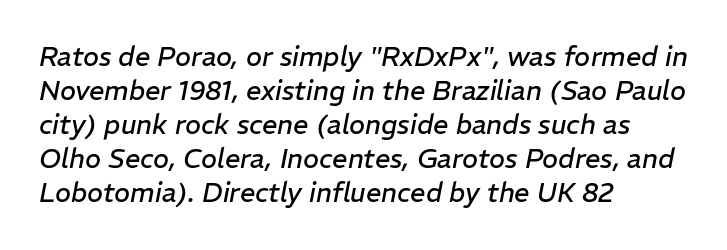
Q: Is the text bold? A: No.
Q: Is the text italic (slanted)? A: Yes, it leans right by about 11 degrees.
Q: Is the text underlined? A: No.
Q: How is the paragraph aligned? A: Left-aligned.
Q: Is the spacing between letters normal or unusually wide? A: Normal.
Q: Is the spacing between lines tight, normal or loose? A: Normal.
